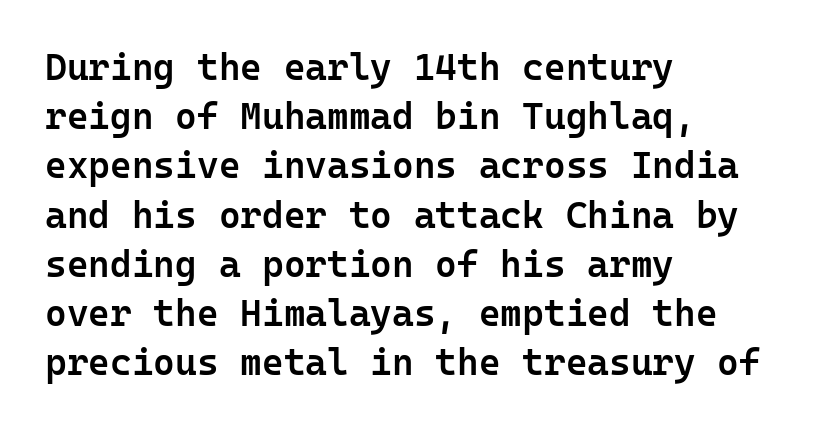
The face used here is a sans, in the tradition of grotesques and geometrics. Looks like terminal output: every glyph gets an equal slot. The line texture is even and compact thanks to regular tracking. Each new line begins a customary step beneath the previous one.
